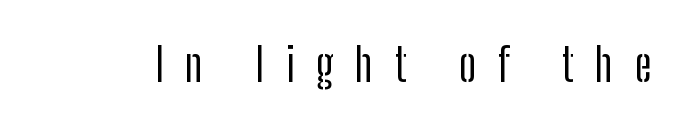
{"serif": "no", "italic": "no", "width": "condensed", "stroke_contrast": "low", "x_height": "medium", "monospaced": "no", "underline": "no", "letter_spacing": "wide", "letter_spacing_em": 0.47, "glyph_px": 46}
